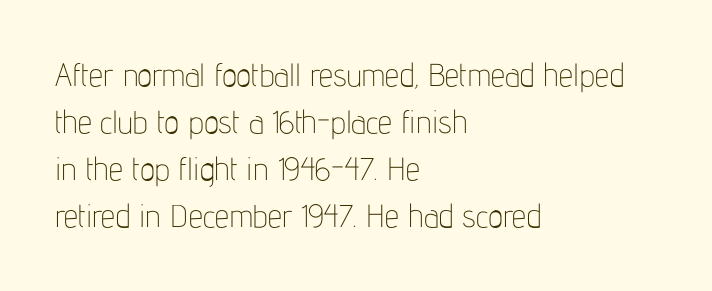
The image shows 32 px thin, condensed sans-serif type, upright; set left-aligned, normal line spacing (1.47x), normal letter spacing, not underlined; low stroke contrast and a medium x-height.
